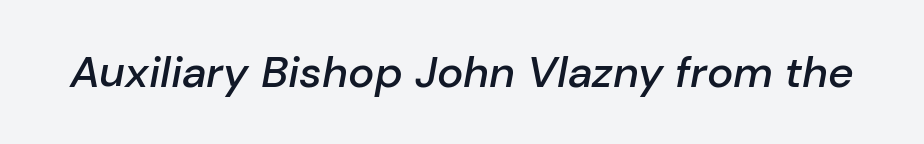
{"italic": "yes", "lean": "right", "slant_degrees": 10, "bold": "semi", "weight": "semibold", "width": "normal", "stroke_contrast": "low", "x_height": "medium", "monospaced": "no", "underline": "no", "letter_spacing": "normal", "letter_spacing_em": 0.0, "glyph_px": 44}
